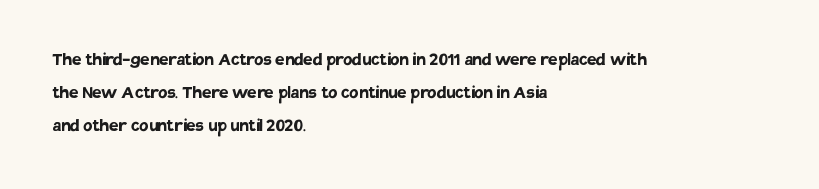
Weight check: bold — yes, fully. This rendering features lettering with no underline. This is the regular roman posture of the typeface. Is there much room between lines? A standard amount, neither cramped nor airy. No extra tracking has been applied to these lines. The rag falls on the right side of this text block.
